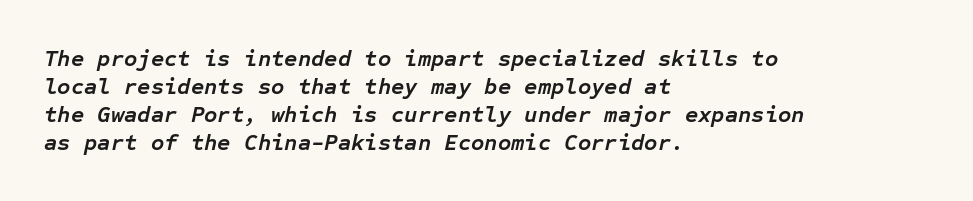
{"italic": "yes", "lean": "right", "slant_degrees": 12, "bold": "yes", "underline": "no", "align": "left", "line_spacing_ratio": 1.22, "letter_spacing": "normal", "letter_spacing_em": 0.0, "glyph_px": 23}
